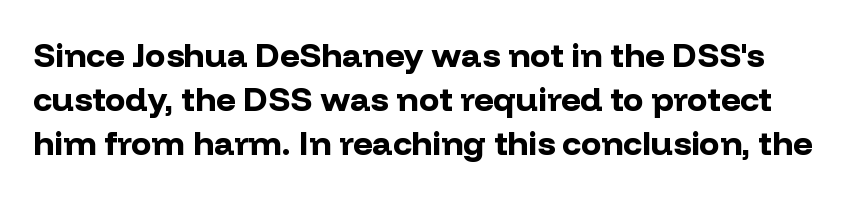
{"serif": "no", "italic": "no", "bold": "yes", "weight": "bold", "width": "normal", "stroke_contrast": "low", "x_height": "medium", "monospaced": "no", "underline": "no", "line_spacing": "normal", "line_spacing_ratio": 1.29, "letter_spacing": "normal", "letter_spacing_em": 0.0, "glyph_px": 34}
